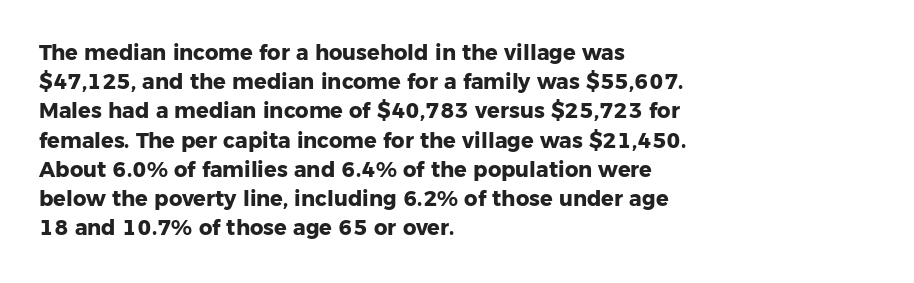
When letters stand straight like this, we call the style roman or upright. Line starts are locked; line ends wander. Quick note: underline off. Words appear dense and cohesive because spacing is normal. A normal amount of white space separates one row of letters from the next.
